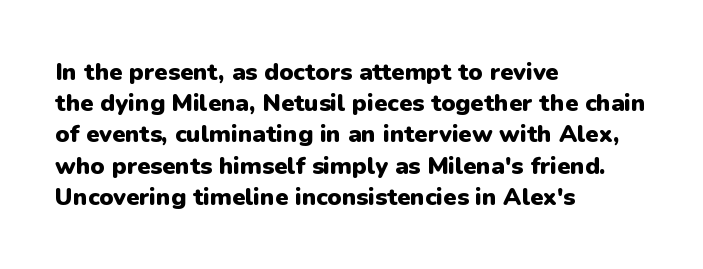
Q: Is the text bold? A: Yes.
Q: Is the text italic (slanted)? A: No, it is upright.
Q: Is the text underlined? A: No.
Q: How is the paragraph aligned? A: Left-aligned.
Q: Is the spacing between letters normal or unusually wide? A: Normal.
Q: Is the spacing between lines tight, normal or loose? A: Normal.
